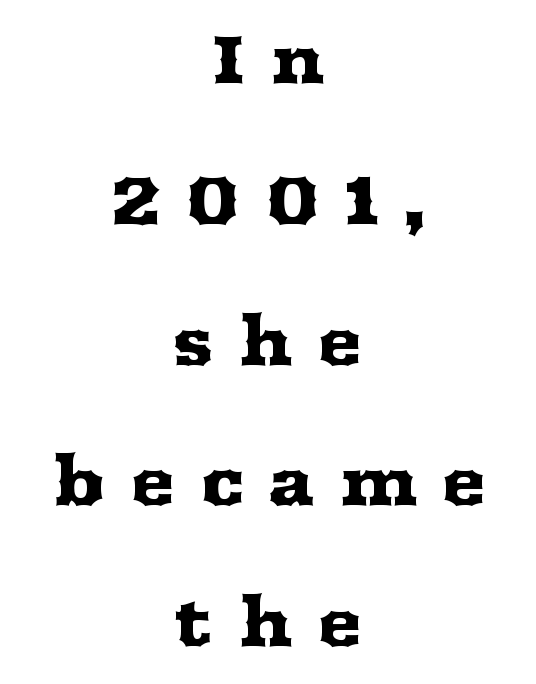
The image shows 68 px wide serif type, upright; set centered, loose line spacing (2.07x), unusually wide letter spacing (+0.35 em), not underlined; medium stroke contrast and a medium x-height.
